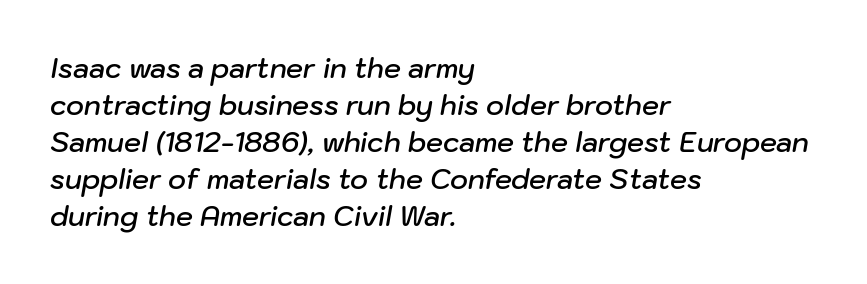
The image shows 27 px text type, italic (leaning right); set left-aligned, normal line spacing (1.37x), normal letter spacing, not underlined.
